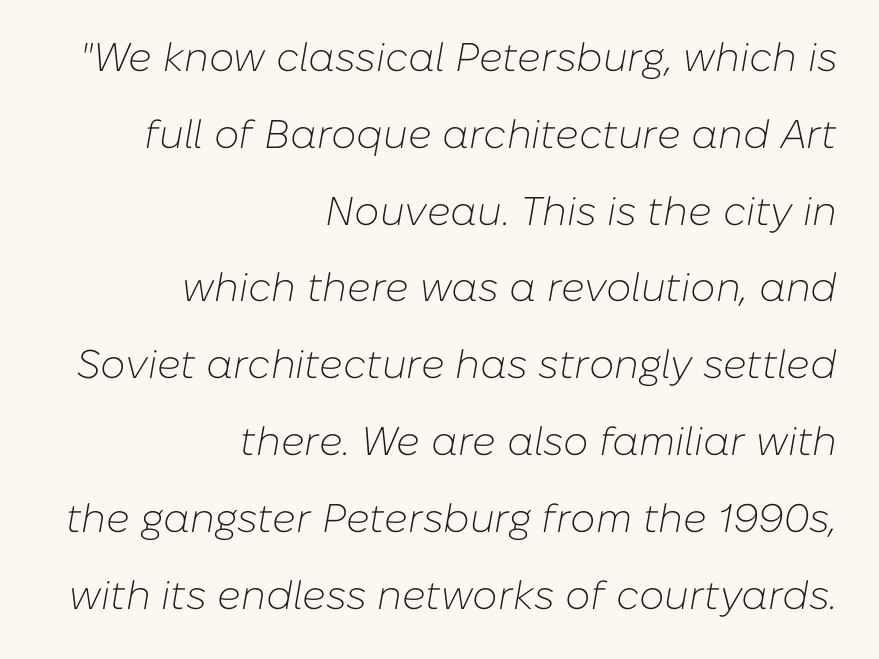
The image shows 40 px light type, italic (leaning right); set right-aligned, loose line spacing (1.92x), normal letter spacing, not underlined; low stroke contrast and a medium x-height.
